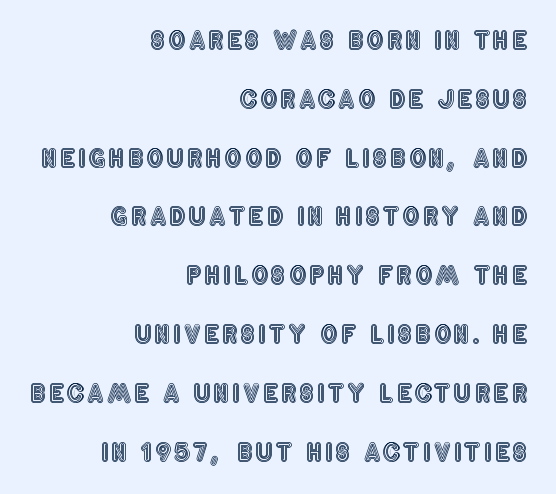
Q: Is the text italic (slanted)? A: No, it is upright.
Q: Is the text underlined? A: No.
Q: How is the paragraph aligned? A: Right-aligned.
Q: Is the spacing between lines tight, normal or loose? A: Loose.
